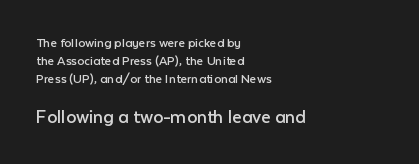
The image shows 20 px text type, upright; set left-aligned, normal line spacing (1.3x), normal letter spacing, not underlined; the second (bottom) block is 1.43x larger.
